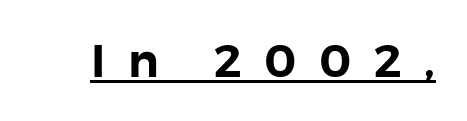
{"serif": "no", "italic": "no", "width": "normal", "x_height": "medium", "monospaced": "no", "underline": "yes", "letter_spacing": "wide", "letter_spacing_em": 0.49, "glyph_px": 46}
